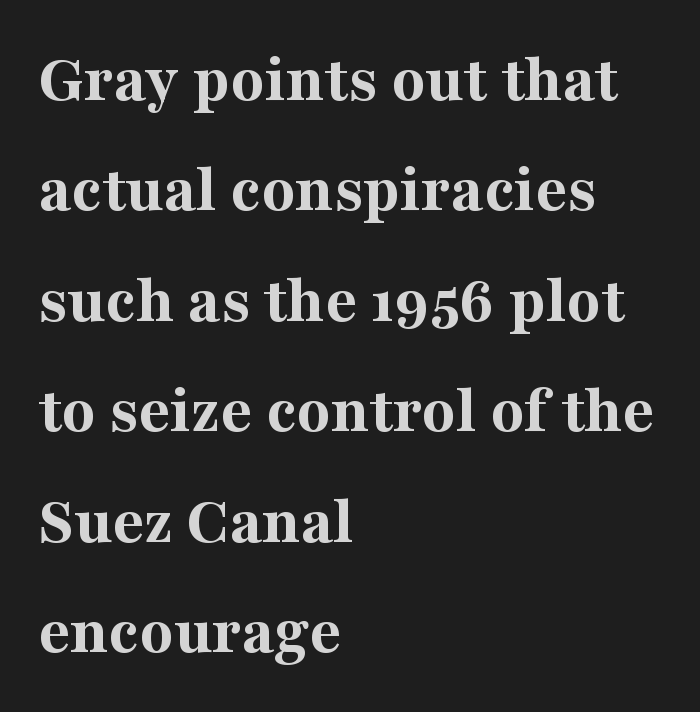
Italic? Not at all — the glyphs are vertical. Regarding leading, the lines here are spaced in the standard way. The compositor pushed each line to the left boundary. Does extra space separate the letters? No, they use regular spacing.
